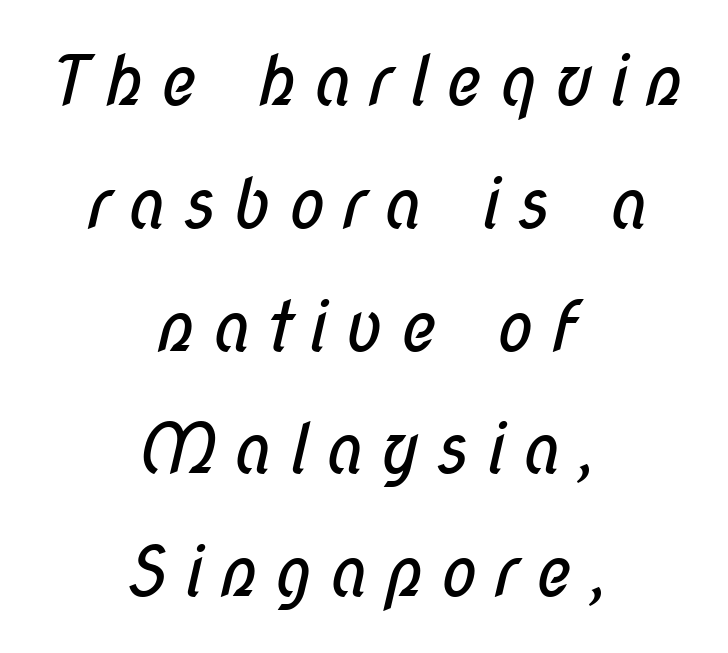
The image shows 69 px regular-weight, condensed sans-serif type; set centered, line spacing 1.78x, unusually wide letter spacing (+0.23 em), not underlined; low stroke contrast and a medium x-height.
